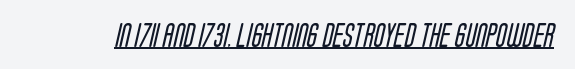
Underlining? Definitely there. The weight tops out at a normal text grade. Does extra space separate the letters? No, they use regular spacing.
